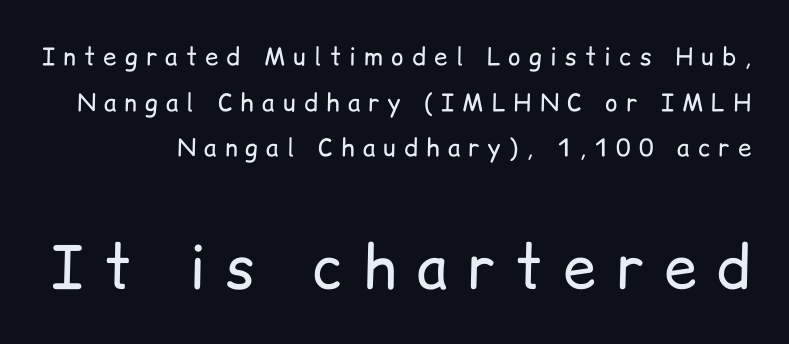
Q: Is the text bold? A: No.
Q: Is the text italic (slanted)? A: No, it is upright.
Q: Is the typeface a serif or a sans-serif typeface? A: Sans-serif.
Q: Is the text underlined? A: No.
Q: Is the spacing between letters normal or unusually wide? A: Unusually wide.
Q: Is the spacing between lines tight, normal or loose? A: Loose.
Q: Which block of text is set in a larger size, the first (top) or the second (bottom)? A: The second (bottom) one.
Q: Width (condensed, normal, or wide)? A: Normal.
Q: Stroke contrast? A: Low.
Q: x-height? A: Medium.
Q: Monospaced? A: No.
